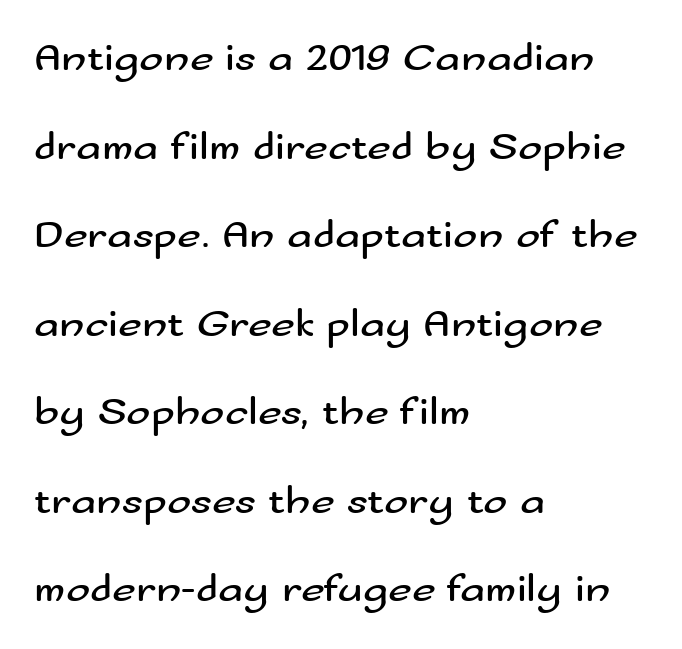
Q: Is the text bold? A: No.
Q: Is the text italic (slanted)? A: No, it is upright.
Q: Is the typeface a serif or a sans-serif typeface? A: Sans-serif.
Q: Is the text underlined? A: No.
Q: How is the paragraph aligned? A: Left-aligned.
Q: Is the spacing between letters normal or unusually wide? A: Normal.
Q: Is the spacing between lines tight, normal or loose? A: Loose.
Q: Width (condensed, normal, or wide)? A: Wide.
Q: Stroke contrast? A: Medium.
Q: x-height? A: Small.
Q: Monospaced? A: No.
